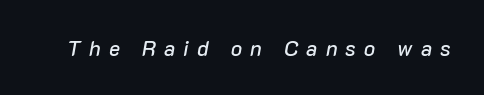
The image shows 21 px text type, italic (leaning right); set unusually wide letter spacing (+0.39 em), not underlined.
